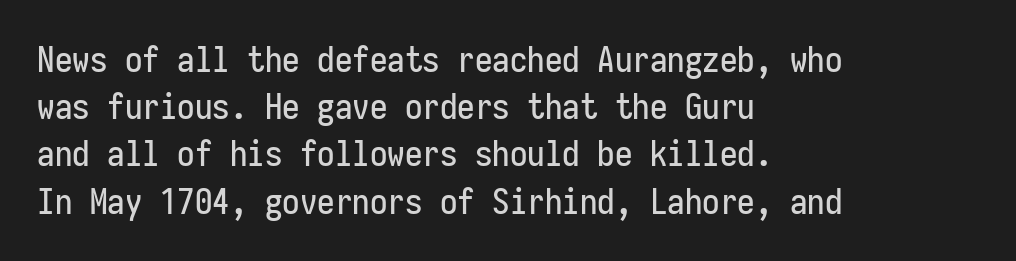
{"serif": "no", "italic": "no", "width": "condensed", "stroke_contrast": "low", "x_height": "medium", "monospaced": "yes", "underline": "no", "align": "left", "line_spacing": "normal", "line_spacing_ratio": 1.35, "letter_spacing": "normal", "letter_spacing_em": 0.0, "glyph_px": 35}
